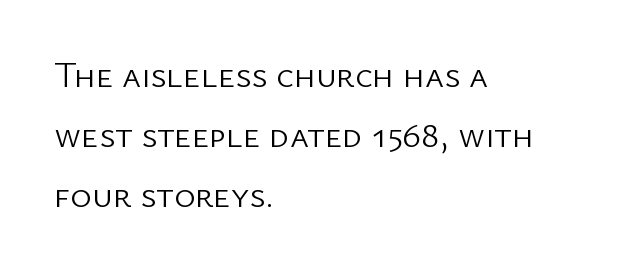
{"serif": "no", "italic": "no", "bold": "no", "weight": "light", "width": "normal", "stroke_contrast": "low", "x_height": "medium", "monospaced": "no", "underline": "no", "align": "left", "line_spacing": "normal", "line_spacing_ratio": 1.66, "letter_spacing": "normal", "letter_spacing_em": 0.0, "glyph_px": 36}
